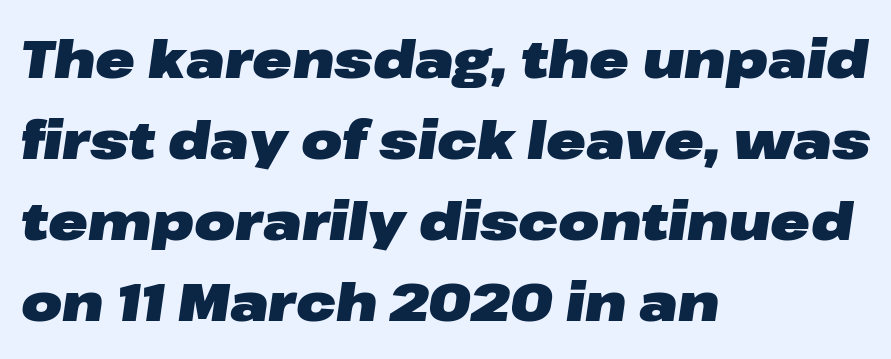
Q: Is the text bold? A: Yes.
Q: Is the text italic (slanted)? A: Yes, it leans right by about 8 degrees.
Q: Is the text underlined? A: No.
Q: How is the paragraph aligned? A: Left-aligned.
Q: Is the spacing between letters normal or unusually wide? A: Normal.
Q: Is the spacing between lines tight, normal or loose? A: Normal.
Q: Width (condensed, normal, or wide)? A: Wide.
Q: Stroke contrast? A: Low.
Q: x-height? A: Medium.
Q: Monospaced? A: No.
